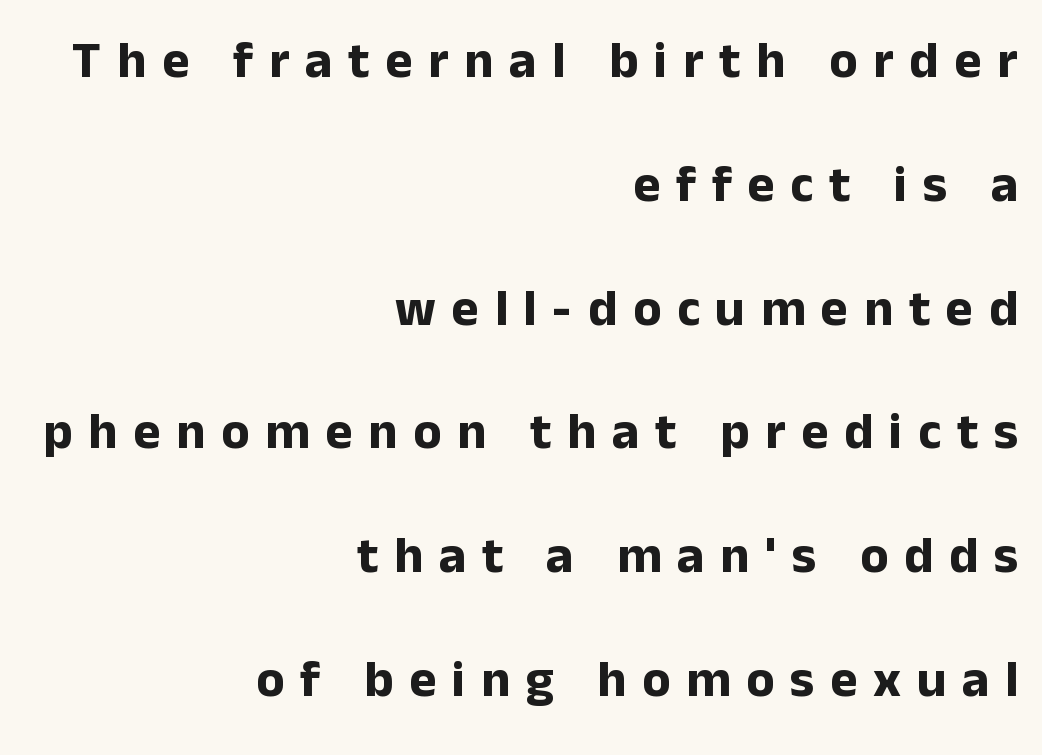
Q: Is the text bold? A: Yes.
Q: Is the text italic (slanted)? A: No, it is upright.
Q: Is the typeface a serif or a sans-serif typeface? A: Sans-serif.
Q: Is the text underlined? A: No.
Q: How is the paragraph aligned? A: Right-aligned.
Q: Is the spacing between letters normal or unusually wide? A: Unusually wide.
Q: Is the spacing between lines tight, normal or loose? A: Loose.
Q: Width (condensed, normal, or wide)? A: Normal.
Q: Stroke contrast? A: Low.
Q: x-height? A: Medium.
Q: Monospaced? A: No.
